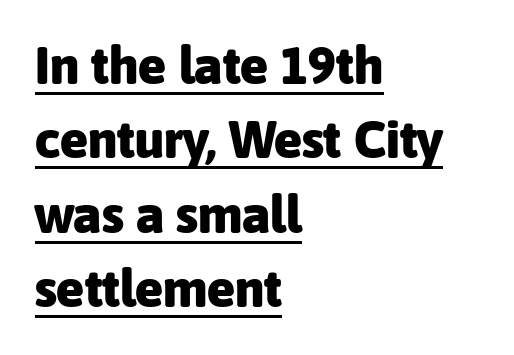
The rendering anchors every line to the left-hand side. You can tell from the bare stems that sans-serif type was used. In terms of weight, the rendering is a true, heavy bold. The lettering holds an erect, upright posture throughout. The rendering uses natural spacing where letterforms have individual widths.
